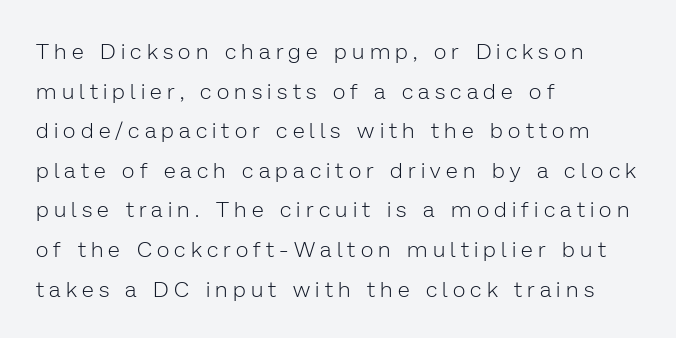
The image shows 22 px text type, upright; set left-aligned, line spacing 1.8x, unusually wide letter spacing (+0.24 em), not underlined.
